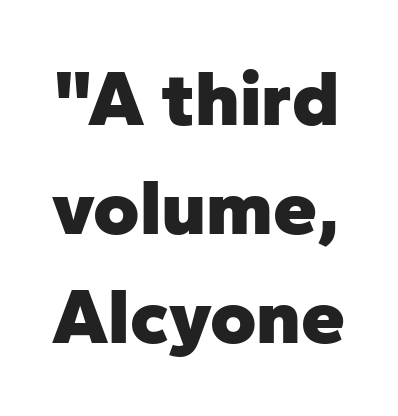
The image shows 79 px heavy sans-serif type, upright; set normal line spacing (1.38x), normal letter spacing, not underlined; low stroke contrast and a medium x-height.
